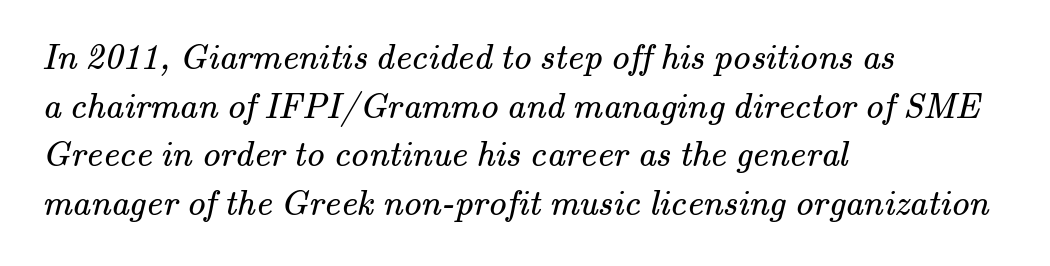
Q: Is the text bold? A: No.
Q: Is the typeface a serif or a sans-serif typeface? A: Serif.
Q: Is the text underlined? A: No.
Q: How is the paragraph aligned? A: Left-aligned.
Q: Is the spacing between letters normal or unusually wide? A: Normal.
Q: Is the spacing between lines tight, normal or loose? A: Normal.
Q: Width (condensed, normal, or wide)? A: Normal.
Q: Stroke contrast? A: Medium.
Q: x-height? A: Small.
Q: Monospaced? A: No.
